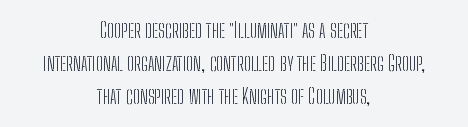
Q: Is the text bold? A: No.
Q: Is the text italic (slanted)? A: No, it is upright.
Q: Is the text underlined? A: No.
Q: How is the paragraph aligned? A: Centered.
Q: Is the spacing between letters normal or unusually wide? A: Normal.
Q: Is the spacing between lines tight, normal or loose? A: Normal.
